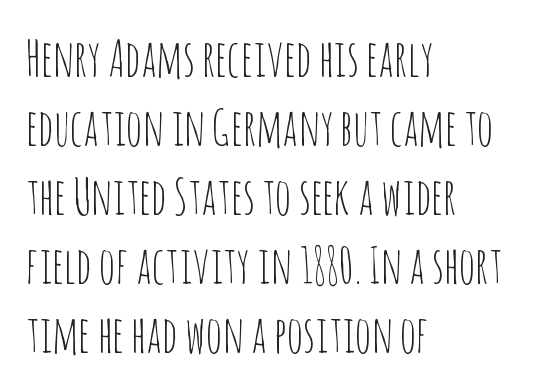
Q: Is the text bold? A: No.
Q: Is the text italic (slanted)? A: No, it is upright.
Q: Is the typeface a serif or a sans-serif typeface? A: Sans-serif.
Q: Is the text underlined? A: No.
Q: How is the paragraph aligned? A: Left-aligned.
Q: Is the spacing between letters normal or unusually wide? A: Normal.
Q: Is the spacing between lines tight, normal or loose? A: Normal.
Q: Width (condensed, normal, or wide)? A: Condensed.
Q: Stroke contrast? A: Low.
Q: x-height? A: Large.
Q: Monospaced? A: No.
